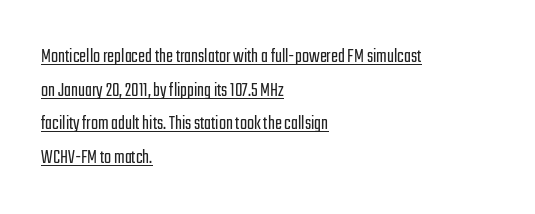
The image shows 21 px text type, upright; set left-aligned, normal line spacing (1.6x), normal letter spacing, underlined.
